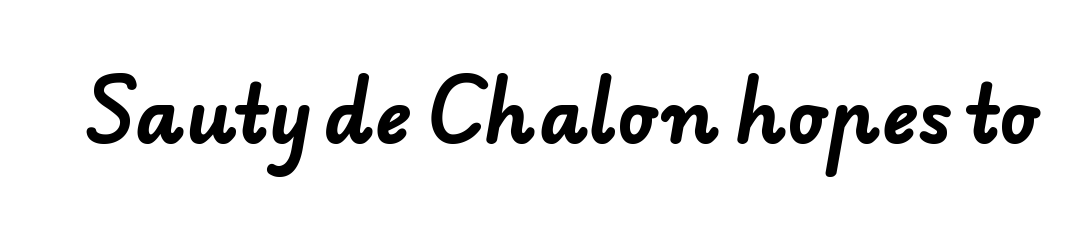
Q: Is the text bold? A: Yes.
Q: Is the typeface a serif or a sans-serif typeface? A: Sans-serif.
Q: Is the text underlined? A: No.
Q: Is the spacing between letters normal or unusually wide? A: Normal.
Q: Width (condensed, normal, or wide)? A: Normal.
Q: Stroke contrast? A: Low.
Q: x-height? A: Small.
Q: Monospaced? A: No.
